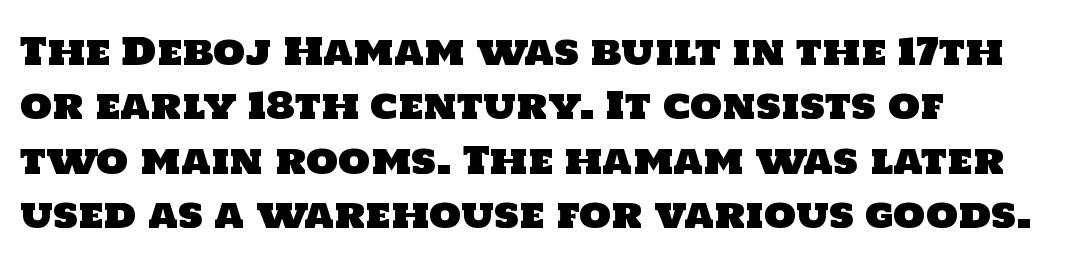
The passage shown is not underscored anywhere. Words appear dense and cohesive because spacing is normal. The rendering anchors every line to the left-hand side. Is this a fixed-width face? No — the glyphs have proportional, varying widths.
